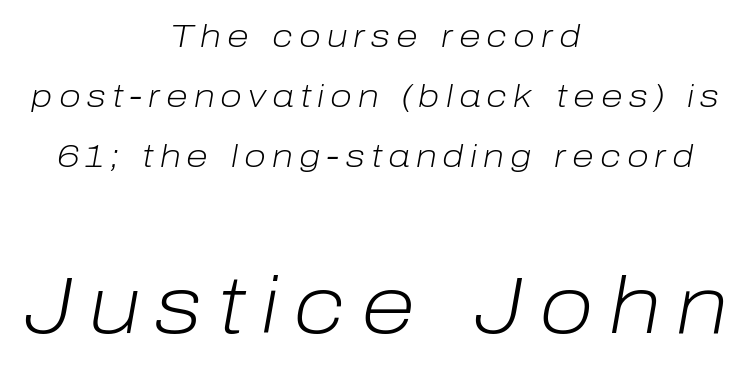
Q: Is the text bold? A: No.
Q: Is the text italic (slanted)? A: Yes, it leans right by about 10 degrees.
Q: Is the text underlined? A: No.
Q: How is the paragraph aligned? A: Centered.
Q: Which block of text is set in a larger size, the first (top) or the second (bottom)? A: The second (bottom) one.
Q: Width (condensed, normal, or wide)? A: Normal.
Q: Stroke contrast? A: Low.
Q: x-height? A: Medium.
Q: Monospaced? A: No.
